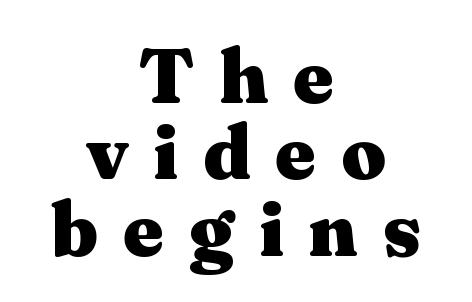
{"serif": "yes", "italic": "no", "bold": "yes", "weight": "heavy", "width": "wide", "stroke_contrast": "medium", "x_height": "medium", "monospaced": "no", "underline": "no", "align": "center", "line_spacing": "tight", "line_spacing_ratio": 0.98, "letter_spacing": "wide", "letter_spacing_em": 0.32, "glyph_px": 78}
